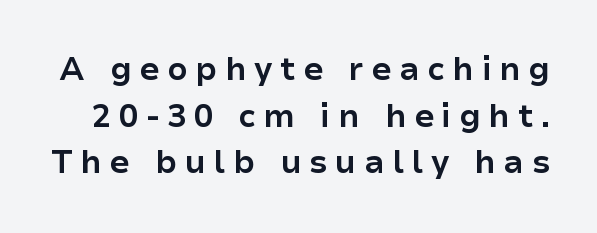
No feet cap the strokes, marking this as sans-serif type. Leading: standard. A typesetter would call this proportional, since set widths differ per character. Look at the stroke-to-counter ratio: heavy, a bold. Just letters on the line, the space beneath them empty.
